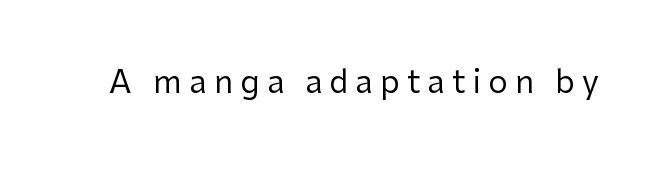
{"serif": "no", "italic": "no", "bold": "no", "weight": "regular", "width": "normal", "stroke_contrast": "low", "x_height": "medium", "monospaced": "no", "underline": "no", "letter_spacing": "wide", "letter_spacing_em": 0.24, "glyph_px": 31}
